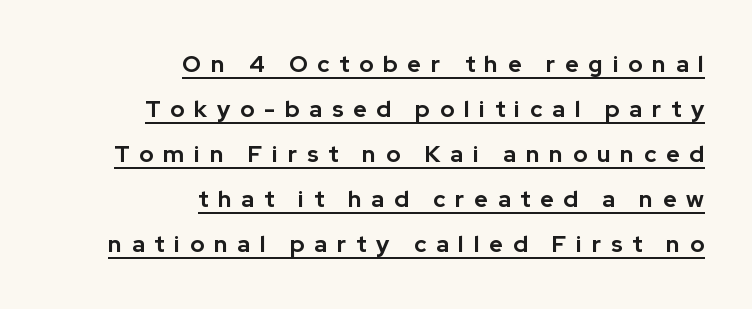
{"italic": "no", "bold": "yes", "underline": "yes", "align": "right", "line_spacing": "loose", "line_spacing_ratio": 1.96, "letter_spacing": "wide", "letter_spacing_em": 0.43, "glyph_px": 23}
